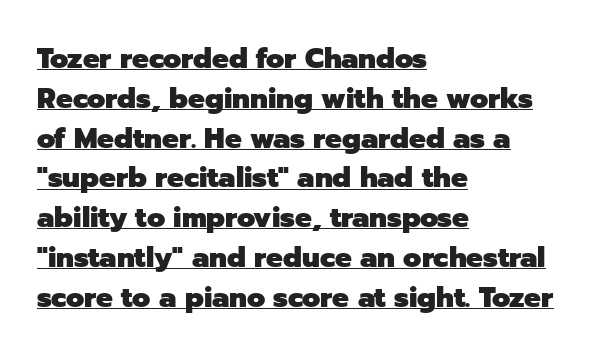
The image shows 28 px heavy sans-serif type, upright; set left-aligned, normal line spacing (1.42x), normal letter spacing, underlined; low stroke contrast and a medium x-height.
